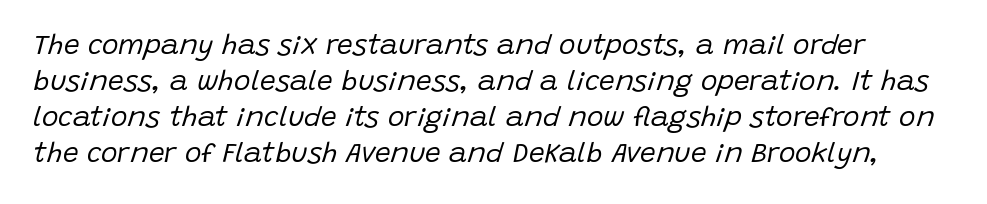
{"italic": "yes", "lean": "right", "slant_degrees": 15, "bold": "no", "weight": "regular", "width": "normal", "stroke_contrast": "low", "x_height": "large", "monospaced": "no", "underline": "no", "line_spacing": "normal", "line_spacing_ratio": 1.29, "letter_spacing": "normal", "letter_spacing_em": 0.0, "glyph_px": 28}
